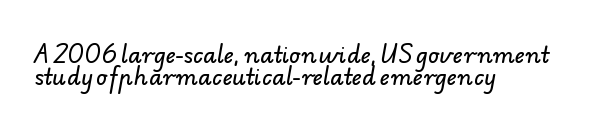
Q: Is the text underlined? A: No.
Q: How is the paragraph aligned? A: Left-aligned.
Q: Is the spacing between letters normal or unusually wide? A: Normal.
Q: Is the spacing between lines tight, normal or loose? A: Tight.
